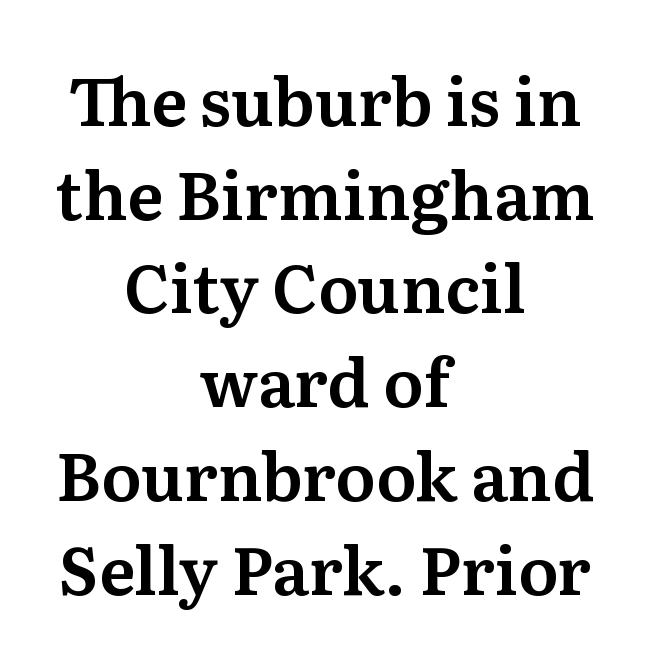
The glyphs are unaccompanied by any horizontal stroke below them. Compared with typical paragraphs, the rows here are spaced about the same. Does the copy run flush right? No — it is centered line by line. A roman cut, with each character standing at attention. Looks like regular typesetting: each glyph gets only the width it needs. The type is set solid horizontally, with unmodified tracking.
